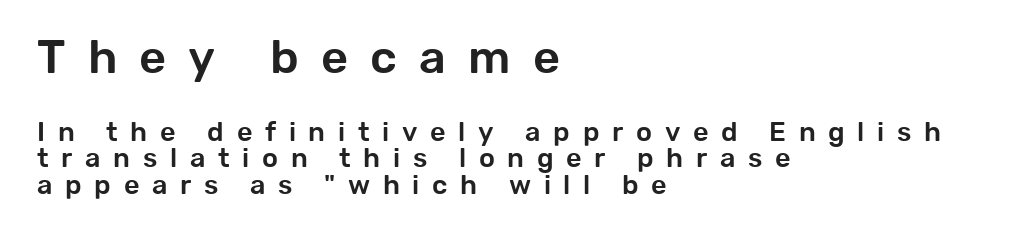
No word sits above an underline. Of the two passages, the one on top uses the larger point size. A typesetter would call this heavily tracked-out type. The letters advance in unequal steps, a hallmark of proportional type. This sample uses a sans-serif face. Notice how the stems are strictly vertical — no italics here.
